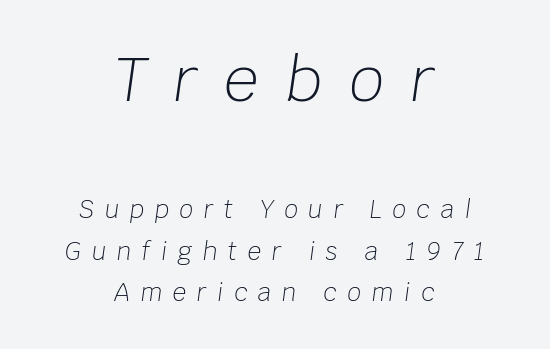
Do the characters align in a grid? No, the font is proportional. Think standard paragraph weight, or any step lighter than that. Visually the block forms a symmetrical silhouette, jagged on both flanks. An italicized treatment has been applied to the whole sample. Visually, the top section dominates because its glyphs are scaled up. Compared with typical body copy, the letter spacing here is much looser.
